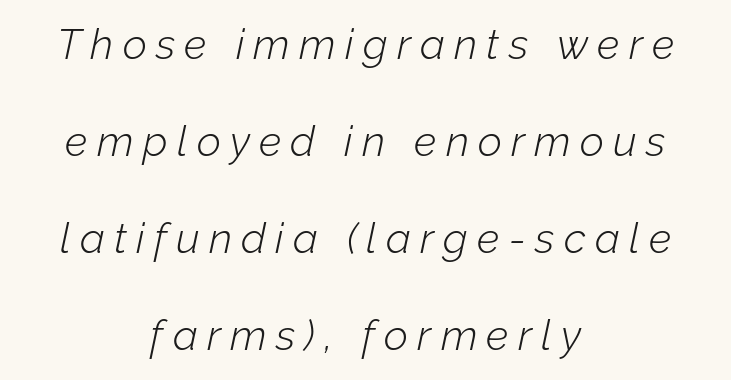
Q: Is the text bold? A: No.
Q: Is the text italic (slanted)? A: Yes, it leans right by about 12 degrees.
Q: Is the text underlined? A: No.
Q: How is the paragraph aligned? A: Centered.
Q: Is the spacing between letters normal or unusually wide? A: Unusually wide.
Q: Is the spacing between lines tight, normal or loose? A: Loose.
Q: Width (condensed, normal, or wide)? A: Normal.
Q: Stroke contrast? A: Low.
Q: x-height? A: Medium.
Q: Monospaced? A: No.
